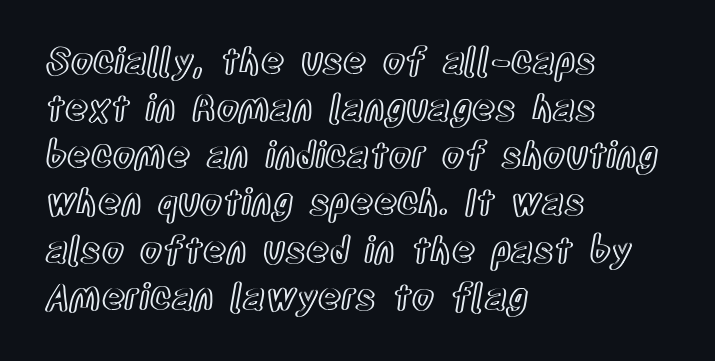
The image shows 36 px condensed type; set left-aligned, normal line spacing (1.31x), normal letter spacing, not underlined; a large x-height.
